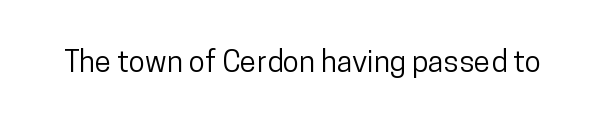
Q: Is the text italic (slanted)? A: No, it is upright.
Q: Is the typeface a serif or a sans-serif typeface? A: Sans-serif.
Q: Is the text underlined? A: No.
Q: Is the spacing between letters normal or unusually wide? A: Normal.
Q: Width (condensed, normal, or wide)? A: Condensed.
Q: Stroke contrast? A: Low.
Q: x-height? A: Medium.
Q: Monospaced? A: No.
